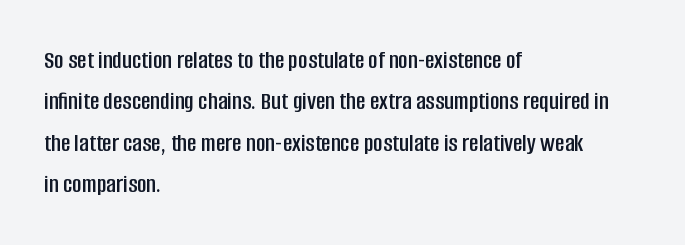
Q: Is the text italic (slanted)? A: No, it is upright.
Q: Is the text underlined? A: No.
Q: How is the paragraph aligned? A: Left-aligned.
Q: Is the spacing between letters normal or unusually wide? A: Normal.
Q: Is the spacing between lines tight, normal or loose? A: Normal.
